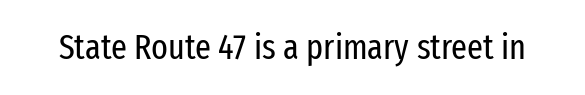
The image shows 35 px regular-weight, condensed sans-serif type, upright; set normal letter spacing, not underlined; low stroke contrast and a medium x-height.
